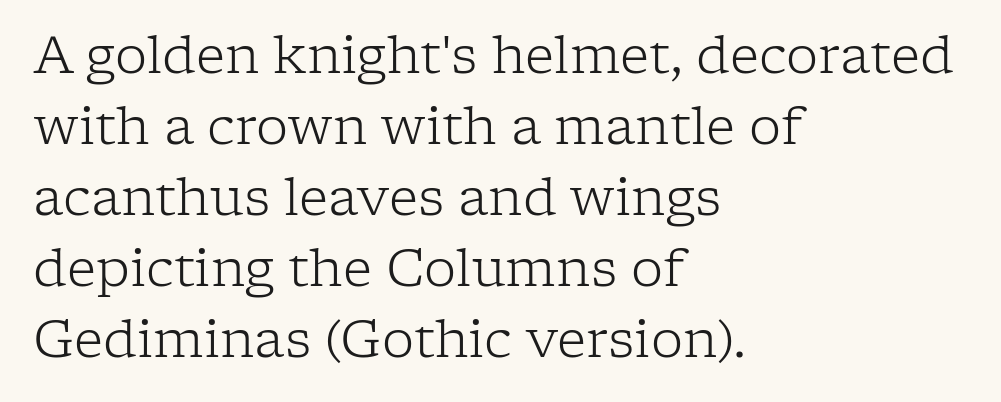
Q: Is the text bold? A: No.
Q: Is the text italic (slanted)? A: No, it is upright.
Q: Is the typeface a serif or a sans-serif typeface? A: Serif.
Q: Is the text underlined? A: No.
Q: How is the paragraph aligned? A: Left-aligned.
Q: Is the spacing between letters normal or unusually wide? A: Normal.
Q: Is the spacing between lines tight, normal or loose? A: Normal.
Q: Width (condensed, normal, or wide)? A: Normal.
Q: Stroke contrast? A: Low.
Q: x-height? A: Medium.
Q: Monospaced? A: No.
